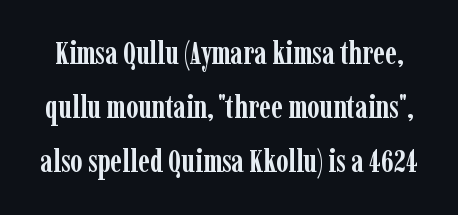
Q: Is the text bold? A: Yes.
Q: Is the text italic (slanted)? A: No, it is upright.
Q: Is the typeface a serif or a sans-serif typeface? A: Serif.
Q: Is the text underlined? A: No.
Q: Is the spacing between letters normal or unusually wide? A: Normal.
Q: Width (condensed, normal, or wide)? A: Condensed.
Q: Stroke contrast? A: Low.
Q: x-height? A: Medium.
Q: Monospaced? A: No.
